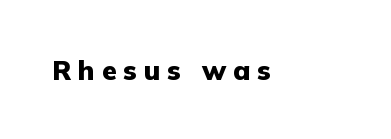
In terms of letterspacing, this is a distinctly airy, spread setting. Stroke thickness is high; the sample reads as a true bold. The space directly below the letters is spotless. Upright lettering throughout.
